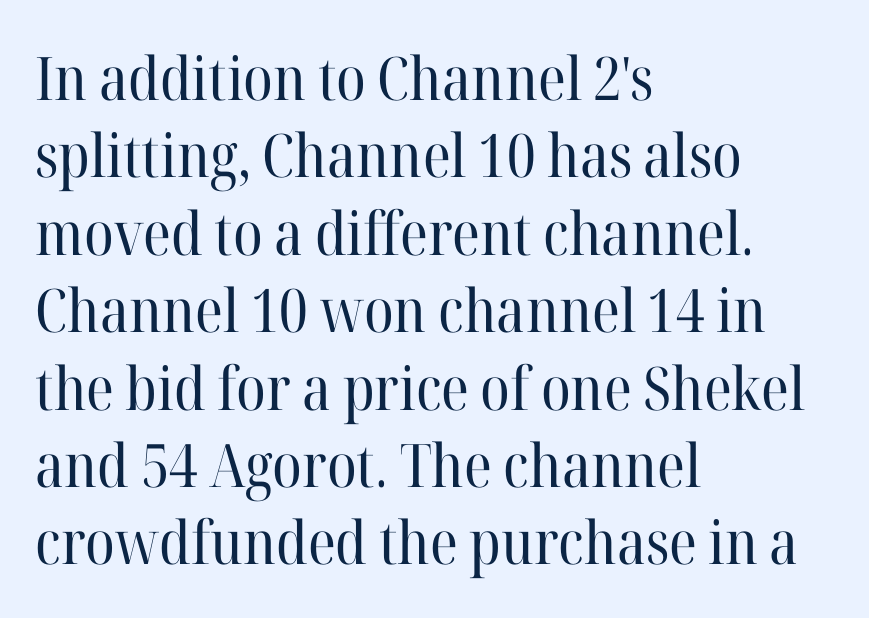
Caption: multi-line text, flush left, ragged right. Compared with a typical body face, this is equally light or lighter still. Glance below the letters and you will spot only blank space. The line-height multiplier appears to be the usual default. Compared with typical body copy, the letter spacing here is the same.
